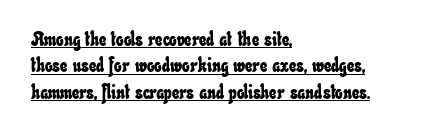
Q: Is the text underlined? A: Yes.
Q: How is the paragraph aligned? A: Left-aligned.
Q: Is the spacing between letters normal or unusually wide? A: Normal.
Q: Is the spacing between lines tight, normal or loose? A: Normal.
